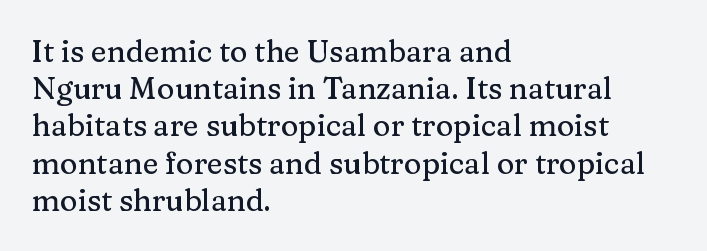
Each letter keeps its own natural width here, so spacing adapts to shape. Quick note: underline off. This rendering employs a face with finishing strokes, i.e., a serif. Short note: letters normally spaced. The paragraph shown leans on its left margin. These lines were composed using upright roman letters.
